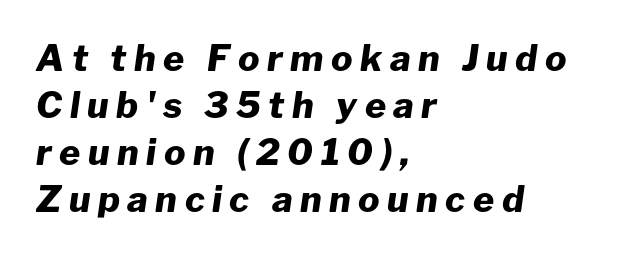
The image shows 36 px heavy type, italic (leaning right); set left-aligned, normal line spacing (1.31x), unusually wide letter spacing (+0.21 em), not underlined; low stroke contrast and a medium x-height.
